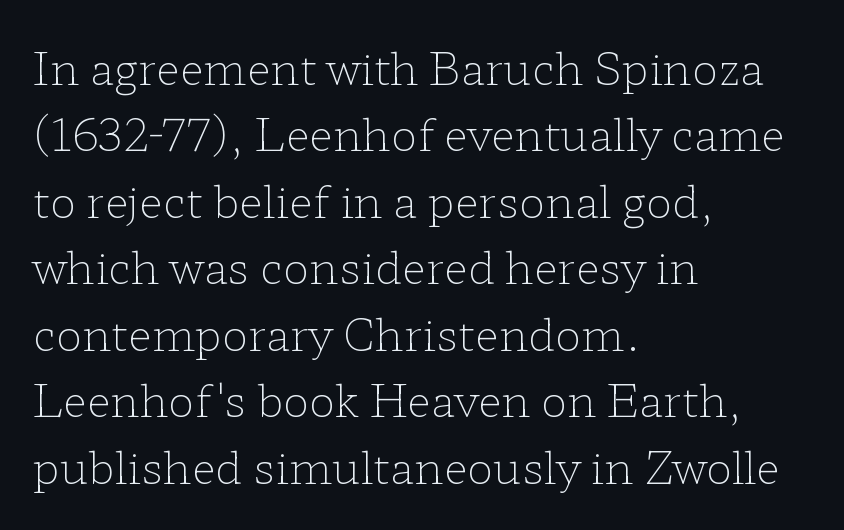
The weight tops out at a normal text grade. Does the copy run flush right? No — it runs flush left. Do the characters align in a grid? No, the font is proportional. You can tell from the footed stems that serif type was used. Students, observe: this is what conventionally led text looks like. Honestly, the letter spacing is just normal — you wouldn't notice it.
